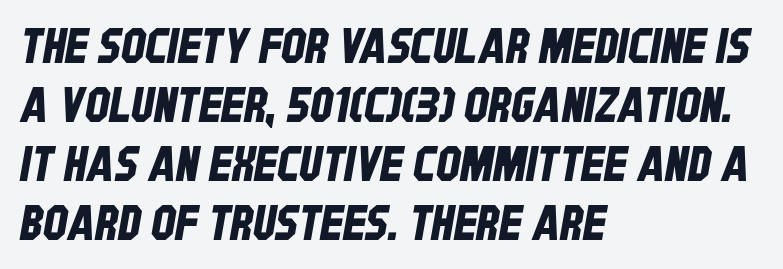
The image shows 48 px condensed sans-serif type; set left-aligned, line spacing 1.23x, normal letter spacing, not underlined; low stroke contrast and a large x-height.
